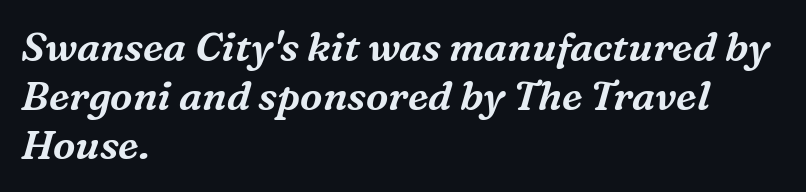
{"serif": "yes", "italic": "yes", "lean": "right", "slant_degrees": 16, "width": "normal", "stroke_contrast": "medium", "x_height": "medium", "monospaced": "no", "underline": "no", "align": "left", "line_spacing_ratio": 1.23, "letter_spacing": "normal", "letter_spacing_em": 0.0, "glyph_px": 40}
